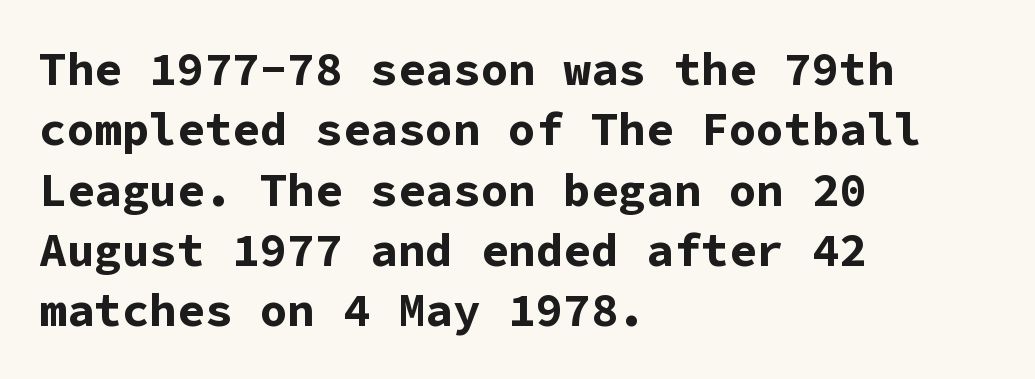
Is this a sans? Yes — the strokes have no serifs. Fixed-width glyphs throughout — classic coding-font behaviour. In CSS terms this would be text-align: left. The gap between lines stays unmarked. Regular leading. As a designer I'd log this as weight 700, bold.
